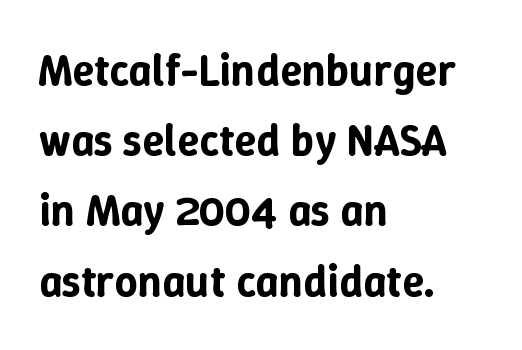
The image shows 45 px text type, upright; set left-aligned, normal line spacing (1.56x), normal letter spacing, not underlined; low stroke contrast and a medium x-height.
